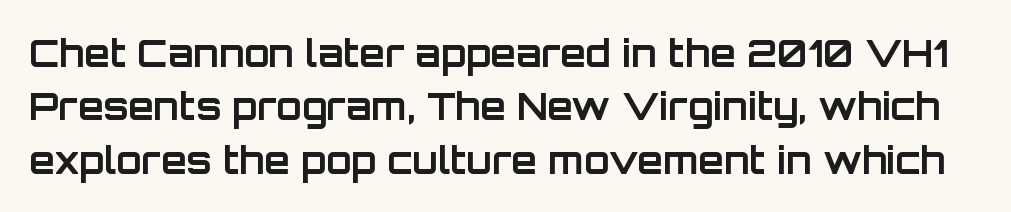
Regular leading. Each letter keeps its own natural width here, so spacing adapts to shape. A typesetter would mark this as roman, not italic. Underlining? Definitely not there. Heavy, bold letterforms.
